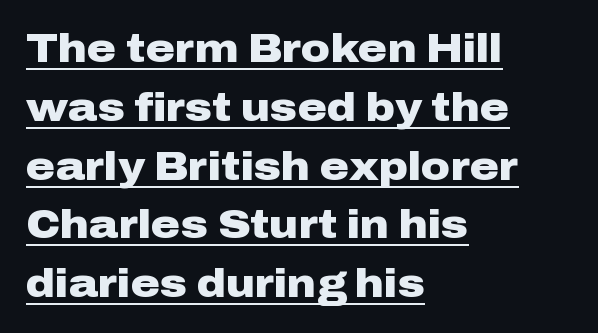
Q: Is the text bold? A: Yes.
Q: Is the text italic (slanted)? A: No, it is upright.
Q: Is the typeface a serif or a sans-serif typeface? A: Sans-serif.
Q: Is the text underlined? A: Yes.
Q: How is the paragraph aligned? A: Left-aligned.
Q: Is the spacing between letters normal or unusually wide? A: Normal.
Q: Is the spacing between lines tight, normal or loose? A: Normal.
Q: Width (condensed, normal, or wide)? A: Wide.
Q: Stroke contrast? A: Low.
Q: x-height? A: Medium.
Q: Monospaced? A: No.
